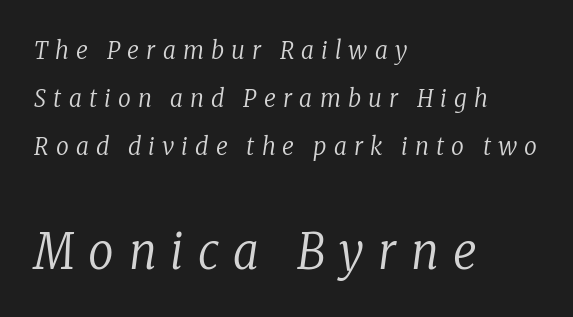
{"serif": "yes", "italic": "yes", "lean": "right", "slant_degrees": 8, "bold": "no", "weight": "regular", "width": "condensed", "stroke_contrast": "low", "x_height": "medium", "monospaced": "no", "underline": "no", "align": "left", "line_spacing": "loose", "line_spacing_ratio": 1.93, "letter_spacing": "wide", "letter_spacing_em": 0.29, "larger_block": "second", "size_ratio": 2.0, "glyph_px": 50}
